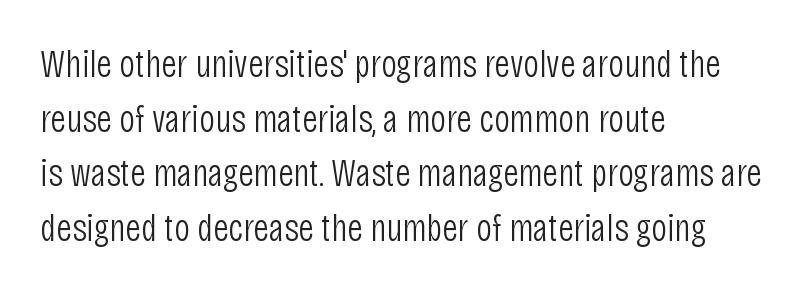
The image shows 39 px light, condensed sans-serif type, upright; set left-aligned, normal line spacing (1.4x), normal letter spacing, not underlined; low stroke contrast and a large x-height.
